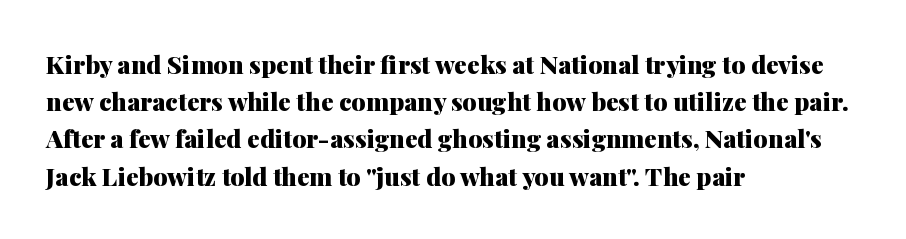
The image shows 25 px bold type, upright; set left-aligned, normal line spacing (1.49x), normal letter spacing, not underlined.
